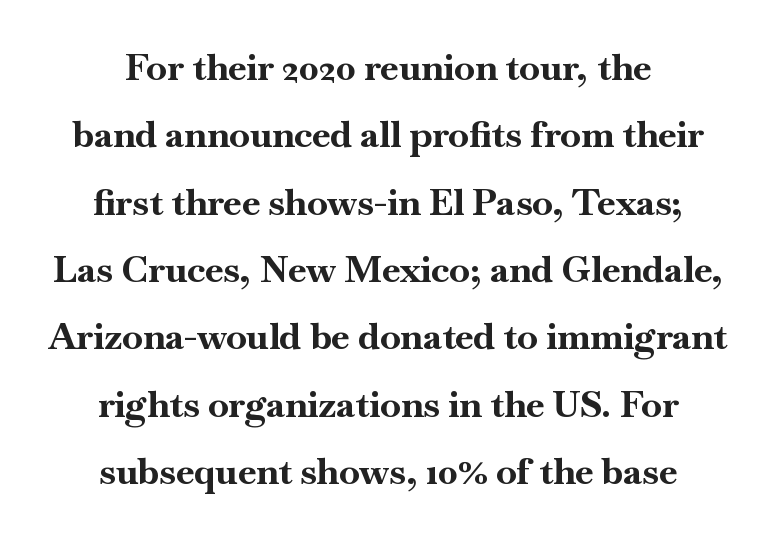
{"serif": "yes", "italic": "no", "bold": "yes", "weight": "bold", "width": "normal", "stroke_contrast": "high", "x_height": "small", "monospaced": "no", "underline": "no", "align": "center", "line_spacing_ratio": 1.82, "letter_spacing": "normal", "letter_spacing_em": 0.0, "glyph_px": 37}
